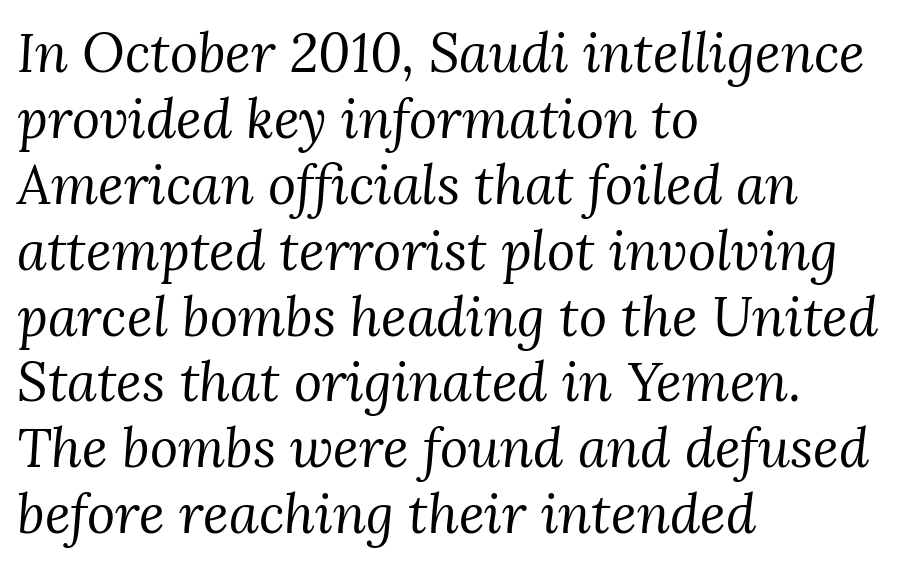
Q: Is the text bold? A: No.
Q: Is the text italic (slanted)? A: Yes, it leans right by about 3 degrees.
Q: Is the typeface a serif or a sans-serif typeface? A: Serif.
Q: Is the text underlined? A: No.
Q: How is the paragraph aligned? A: Left-aligned.
Q: Is the spacing between letters normal or unusually wide? A: Normal.
Q: Width (condensed, normal, or wide)? A: Normal.
Q: Stroke contrast? A: Medium.
Q: x-height? A: Medium.
Q: Monospaced? A: No.
